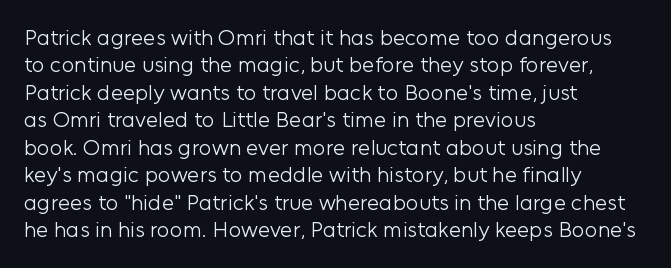
The image shows 22 px text type, upright; set left-aligned, normal line spacing (1.25x), normal letter spacing, not underlined.
